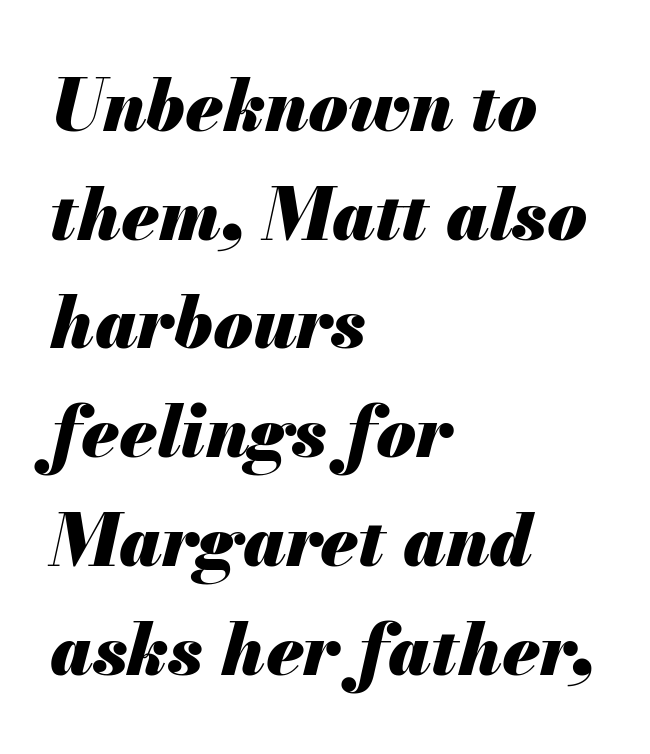
Heavy-handed strokes throughout: this text is bold. The compositor pushed each line to the left boundary. The vertical gap from one line to the next is medium. Words appear dense and cohesive because spacing is normal.
